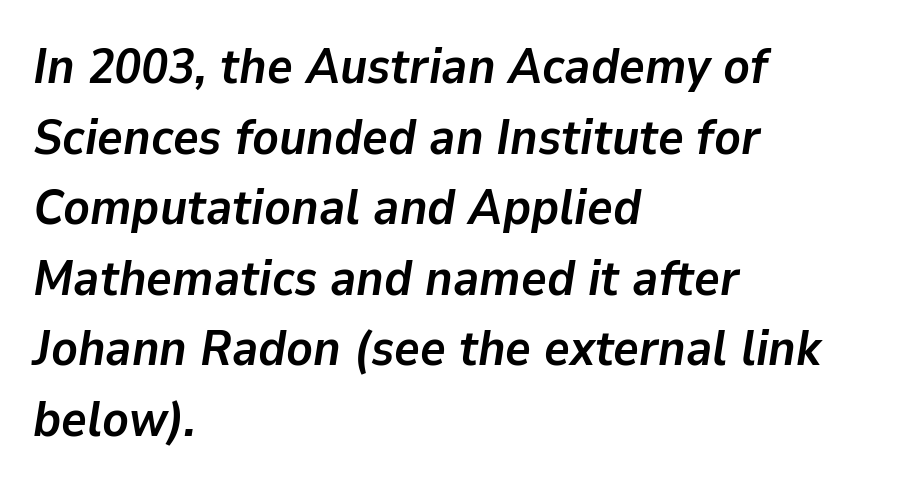
{"italic": "yes", "lean": "right", "slant_degrees": 9, "bold": "yes", "weight": "semibold", "width": "normal", "stroke_contrast": "low", "x_height": "medium", "monospaced": "no", "underline": "no", "align": "left", "line_spacing": "normal", "line_spacing_ratio": 1.44, "letter_spacing": "normal", "letter_spacing_em": 0.0, "glyph_px": 49}
